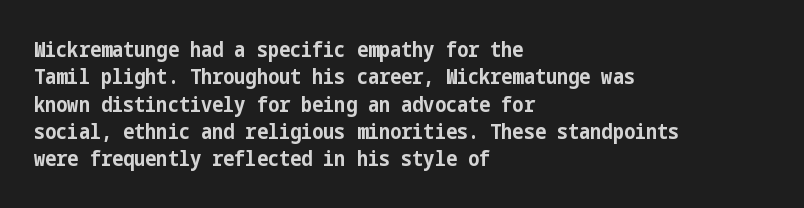
The image shows 21 px bold type, upright; set left-aligned, normal line spacing (1.3x), normal letter spacing, not underlined.
